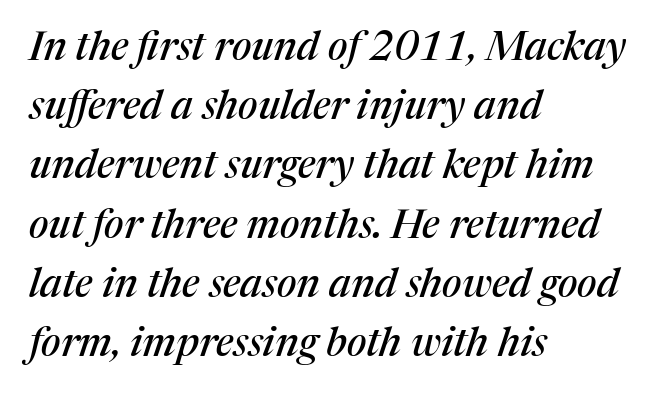
Q: Is the text italic (slanted)? A: Yes, it leans right by about 17 degrees.
Q: Is the typeface a serif or a sans-serif typeface? A: Serif.
Q: Is the text underlined? A: No.
Q: How is the paragraph aligned? A: Left-aligned.
Q: Is the spacing between letters normal or unusually wide? A: Normal.
Q: Is the spacing between lines tight, normal or loose? A: Normal.
Q: Width (condensed, normal, or wide)? A: Normal.
Q: Stroke contrast? A: Medium.
Q: x-height? A: Medium.
Q: Monospaced? A: No.
